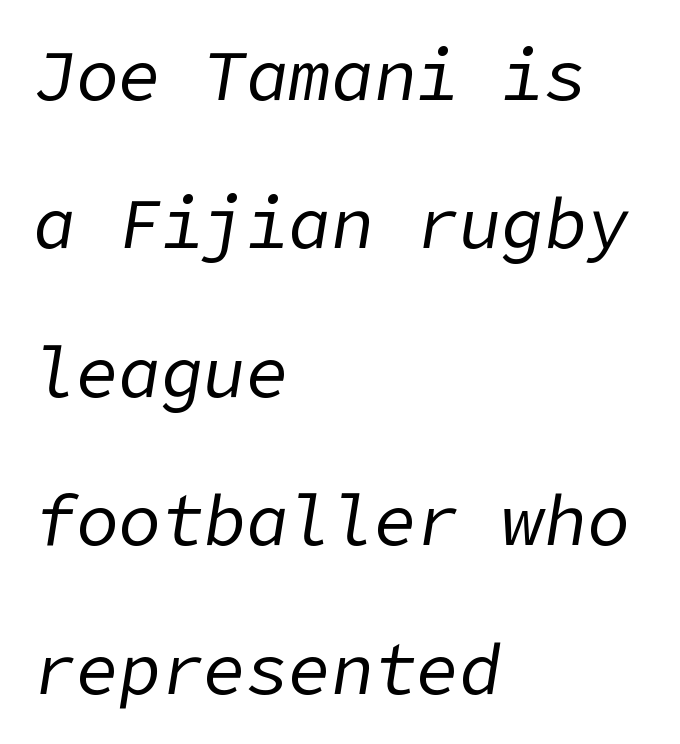
{"italic": "yes", "lean": "right", "slant_degrees": 9, "bold": "no", "weight": "regular", "width": "normal", "stroke_contrast": "low", "x_height": "medium", "underline": "no", "align": "left", "line_spacing": "loose", "line_spacing_ratio": 2.09, "letter_spacing": "normal", "letter_spacing_em": 0.0, "glyph_px": 71}
